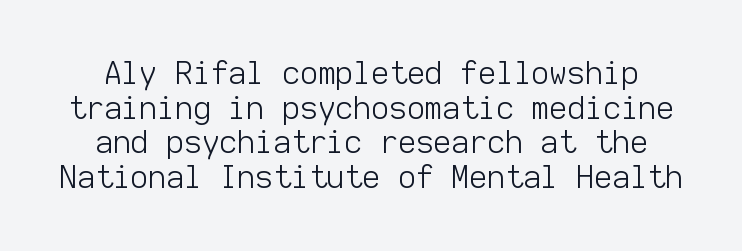
{"serif": "no", "italic": "no", "bold": "no", "weight": "light", "width": "normal", "stroke_contrast": "low", "x_height": "medium", "monospaced": "yes", "underline": "no", "line_spacing": "tight", "line_spacing_ratio": 1.12, "letter_spacing": "normal", "letter_spacing_em": 0.0, "glyph_px": 31}
